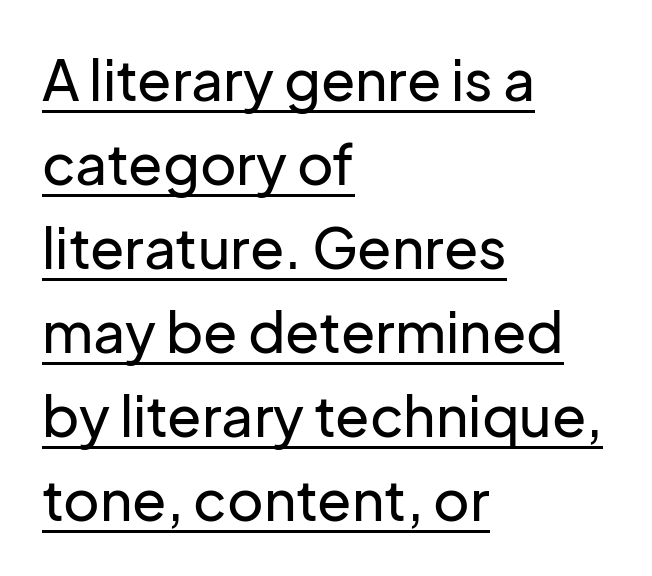
The image shows 56 px sans-serif type, upright; set left-aligned, normal line spacing (1.5x), normal letter spacing, underlined; low stroke contrast and a medium x-height.
